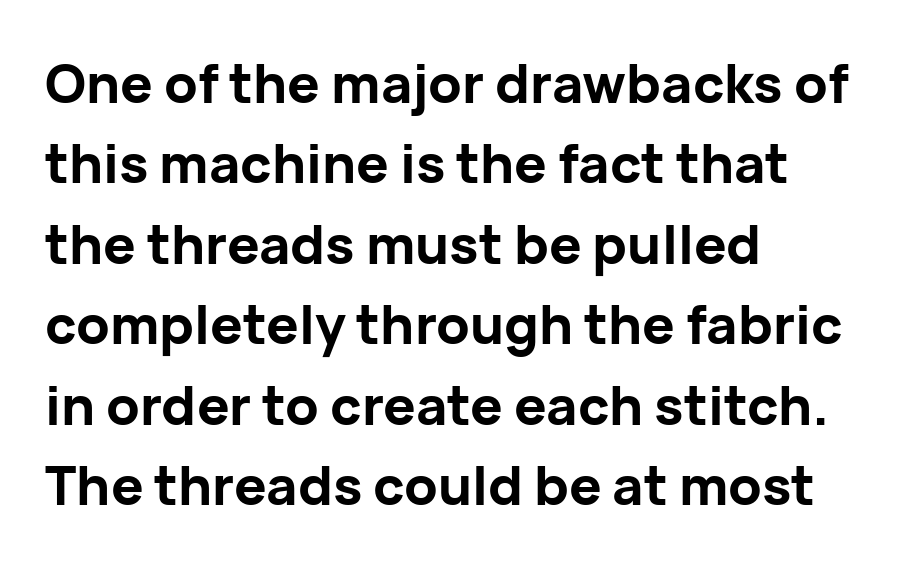
Q: Is the text bold? A: Yes.
Q: Is the text italic (slanted)? A: No, it is upright.
Q: Is the typeface a serif or a sans-serif typeface? A: Sans-serif.
Q: Is the text underlined? A: No.
Q: How is the paragraph aligned? A: Left-aligned.
Q: Is the spacing between letters normal or unusually wide? A: Normal.
Q: Is the spacing between lines tight, normal or loose? A: Normal.
Q: Width (condensed, normal, or wide)? A: Normal.
Q: Stroke contrast? A: Low.
Q: x-height? A: Medium.
Q: Monospaced? A: No.
